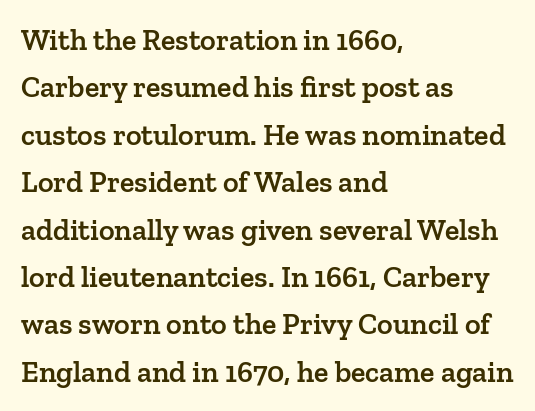
{"serif": "yes", "italic": "no", "bold": "semi", "weight": "semibold", "width": "normal", "stroke_contrast": "low", "x_height": "medium", "monospaced": "no", "underline": "no", "align": "left", "line_spacing": "normal", "line_spacing_ratio": 1.58, "letter_spacing": "normal", "letter_spacing_em": 0.0, "glyph_px": 30}
